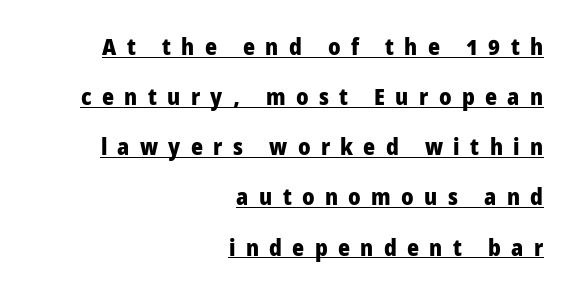
Like a heading marked for emphasis, these lines bear an underscore. Quick note: interline space is abundant. Does the weight exceed regular? Yes, all the way to bold. In CSS terms this would be text-align: right.
